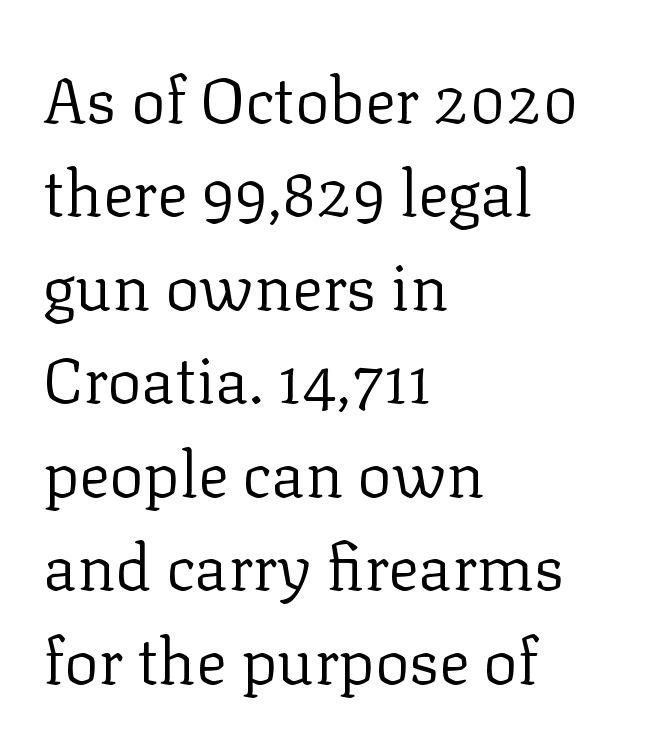
{"serif": "yes", "italic": "no", "bold": "no", "weight": "regular", "width": "normal", "stroke_contrast": "low", "x_height": "medium", "monospaced": "no", "underline": "no", "align": "left", "line_spacing": "normal", "line_spacing_ratio": 1.46, "letter_spacing": "normal", "letter_spacing_em": 0.0, "glyph_px": 64}
